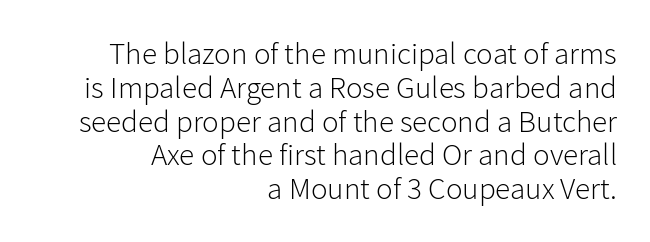
The image shows 31 px light sans-serif type, upright; set right-aligned, tight line spacing (1.09x), normal letter spacing, not underlined; low stroke contrast and a medium x-height.
